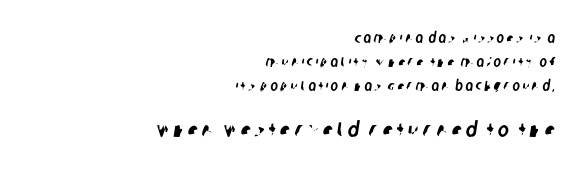
{"underline": "no", "align": "right", "line_spacing": "normal", "line_spacing_ratio": 1.7, "larger_block": "second", "size_ratio": 1.5, "glyph_px": 21}
